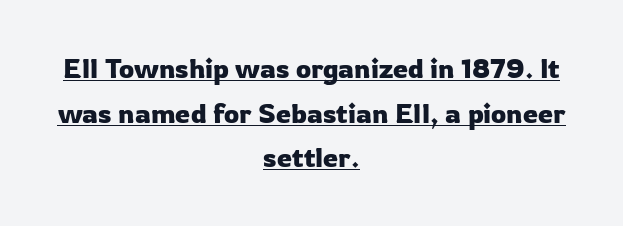
Q: Is the text italic (slanted)? A: No, it is upright.
Q: Is the text underlined? A: Yes.
Q: How is the paragraph aligned? A: Centered.
Q: Is the spacing between letters normal or unusually wide? A: Normal.
Q: Is the spacing between lines tight, normal or loose? A: Normal.
